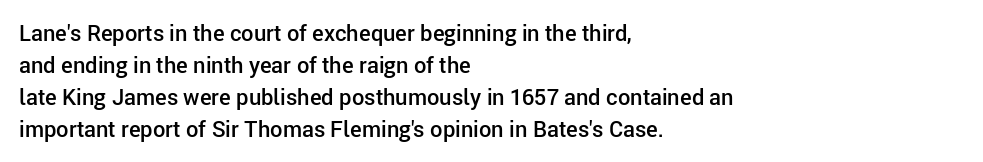
{"italic": "no", "bold": "semi", "underline": "no", "align": "left", "line_spacing": "normal", "line_spacing_ratio": 1.45, "letter_spacing": "normal", "letter_spacing_em": 0.0, "glyph_px": 22}
